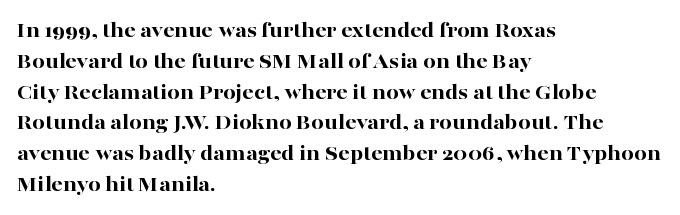
{"italic": "no", "bold": "yes", "underline": "no", "align": "left", "line_spacing": "normal", "line_spacing_ratio": 1.4, "letter_spacing": "normal", "letter_spacing_em": 0.0, "glyph_px": 22}
